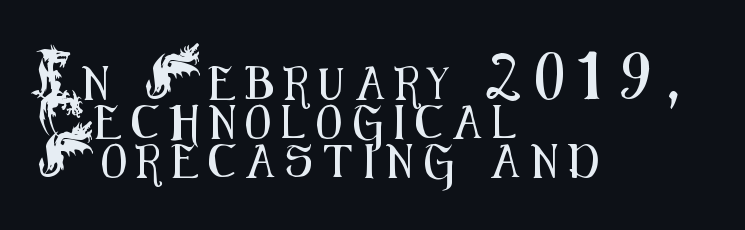
Q: Is the text italic (slanted)? A: No, it is upright.
Q: Is the typeface a serif or a sans-serif typeface? A: Sans-serif.
Q: Is the text underlined? A: No.
Q: How is the paragraph aligned? A: Left-aligned.
Q: Is the spacing between letters normal or unusually wide? A: Unusually wide.
Q: Width (condensed, normal, or wide)? A: Condensed.
Q: Stroke contrast? A: Medium.
Q: x-height? A: Small.
Q: Monospaced? A: No.
